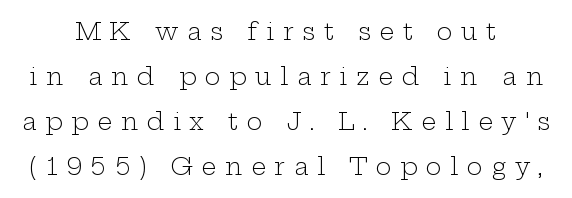
The passage shown is not bold in any degree. The type is letterspaced generously, with wide tracking. Unlike italic type, these characters show no tilt at all. Unmarked baselines from the first word to the last.
